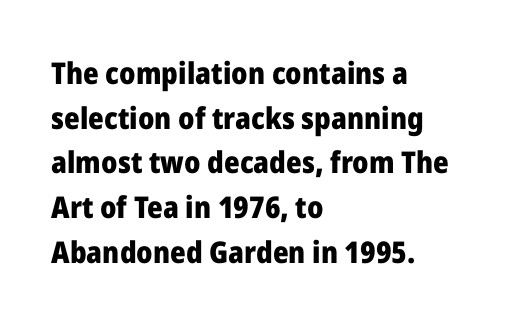
Q: Is the text bold? A: Yes.
Q: Is the text italic (slanted)? A: No, it is upright.
Q: Is the typeface a serif or a sans-serif typeface? A: Sans-serif.
Q: Is the text underlined? A: No.
Q: How is the paragraph aligned? A: Left-aligned.
Q: Is the spacing between letters normal or unusually wide? A: Normal.
Q: Is the spacing between lines tight, normal or loose? A: Normal.
Q: Width (condensed, normal, or wide)? A: Normal.
Q: Stroke contrast? A: Low.
Q: x-height? A: Medium.
Q: Monospaced? A: No.
